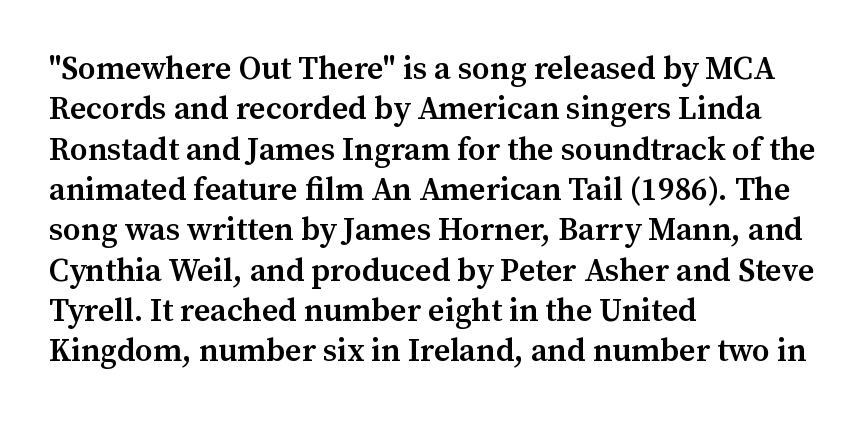
The image shows 32 px semibold serif type, upright; set left-aligned, normal line spacing (1.26x), normal letter spacing, not underlined; medium stroke contrast and a medium x-height.
